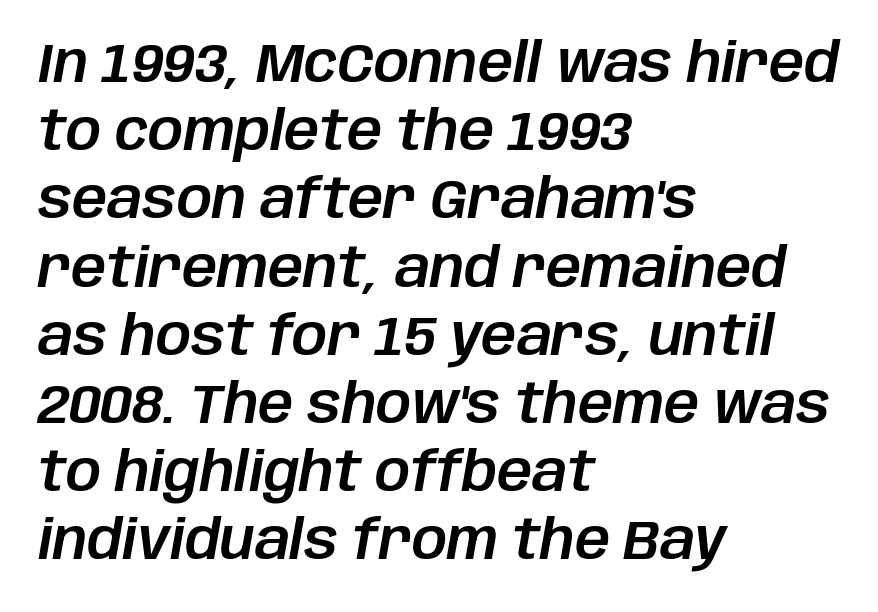
Q: Is the text italic (slanted)? A: Yes, it leans right by about 10 degrees.
Q: Is the text underlined? A: No.
Q: How is the paragraph aligned? A: Left-aligned.
Q: Is the spacing between letters normal or unusually wide? A: Normal.
Q: Width (condensed, normal, or wide)? A: Normal.
Q: Stroke contrast? A: Low.
Q: x-height? A: Large.
Q: Monospaced? A: No.
